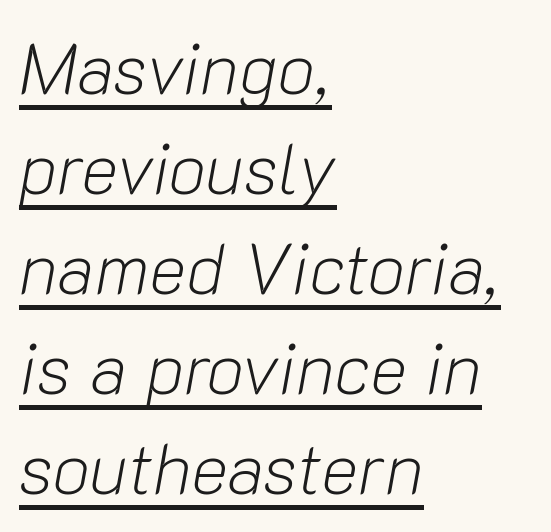
Q: Is the text bold? A: No.
Q: Is the text italic (slanted)? A: Yes, it leans right by about 10 degrees.
Q: Is the text underlined? A: Yes.
Q: How is the paragraph aligned? A: Left-aligned.
Q: Is the spacing between letters normal or unusually wide? A: Normal.
Q: Is the spacing between lines tight, normal or loose? A: Normal.
Q: Width (condensed, normal, or wide)? A: Normal.
Q: Stroke contrast? A: Low.
Q: x-height? A: Medium.
Q: Monospaced? A: No.
